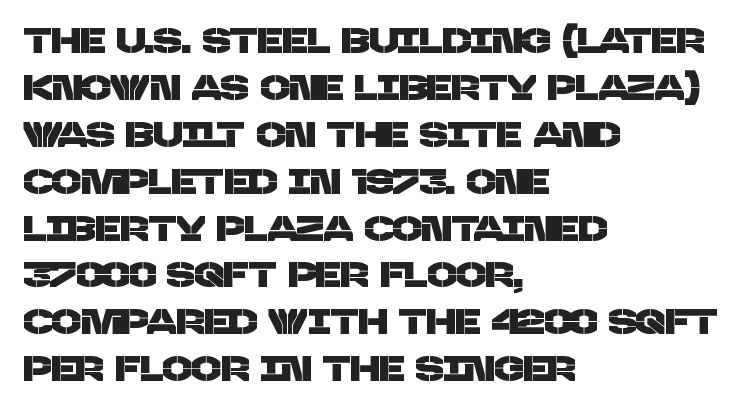
{"serif": "no", "width": "normal", "stroke_contrast": "low", "x_height": "large", "monospaced": "no", "underline": "no", "align": "left", "line_spacing": "normal", "line_spacing_ratio": 1.34, "letter_spacing": "normal", "letter_spacing_em": 0.0, "glyph_px": 35}
